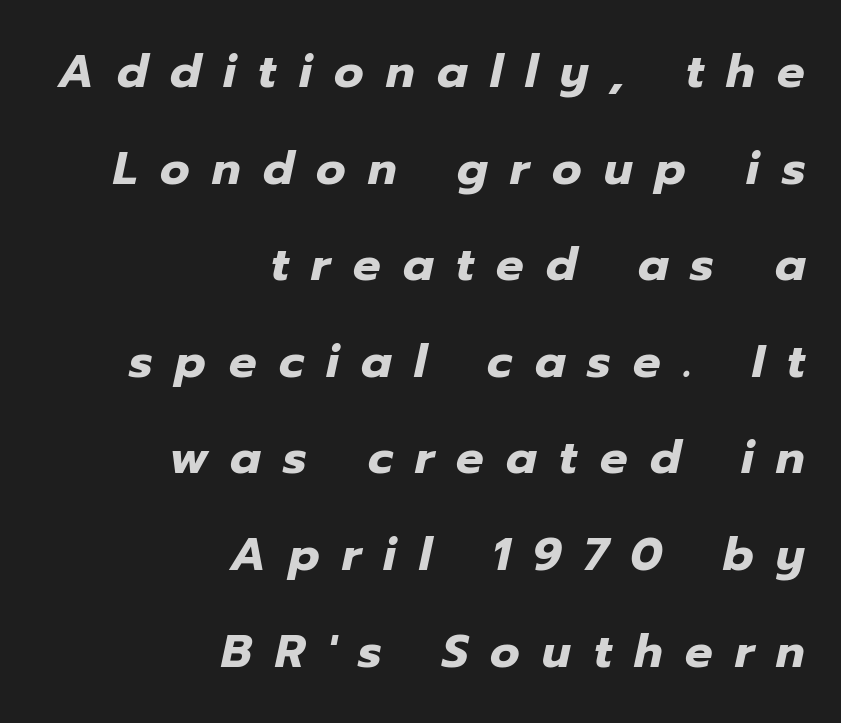
These words are printed bold, with thick strokes throughout. The face used here is proportionally spaced, like ordinary book or web type. A student would call this right alignment; a typographer would say flush right, rag left. The space beneath each line is pristine and unruled.
